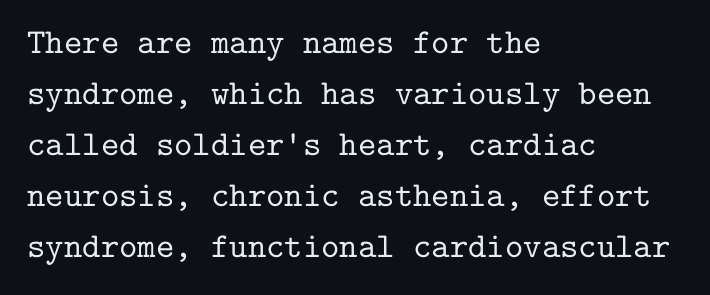
Q: Is the text italic (slanted)? A: No, it is upright.
Q: Is the typeface a serif or a sans-serif typeface? A: Serif.
Q: Is the text underlined? A: No.
Q: How is the paragraph aligned? A: Left-aligned.
Q: Is the spacing between letters normal or unusually wide? A: Normal.
Q: Is the spacing between lines tight, normal or loose? A: Normal.
Q: Width (condensed, normal, or wide)? A: Normal.
Q: Stroke contrast? A: Low.
Q: x-height? A: Medium.
Q: Monospaced? A: Yes.
